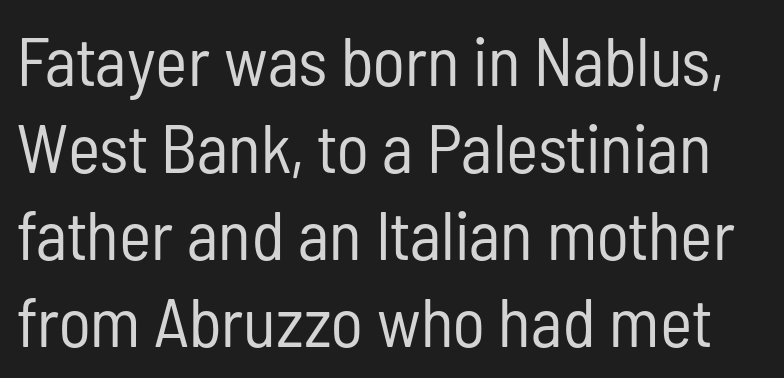
Q: Is the text bold? A: No.
Q: Is the text italic (slanted)? A: No, it is upright.
Q: Is the typeface a serif or a sans-serif typeface? A: Sans-serif.
Q: Is the text underlined? A: No.
Q: Is the spacing between letters normal or unusually wide? A: Normal.
Q: Is the spacing between lines tight, normal or loose? A: Normal.
Q: Width (condensed, normal, or wide)? A: Condensed.
Q: Stroke contrast? A: Low.
Q: x-height? A: Medium.
Q: Monospaced? A: No.
